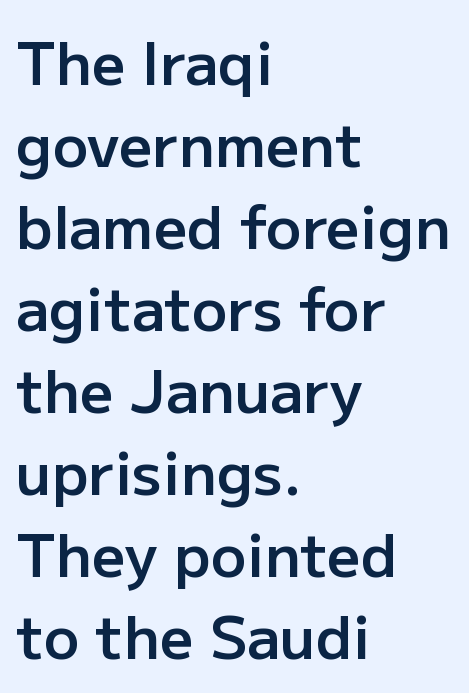
Serif or sans? Sans — the stroke terminals are bare. Leading: standard. The passage is arranged the way most books set body copy — flush left. Italic? Not at all — the glyphs are vertical. Letter spacing: default. Emphasis by weight is partial: semibold.
